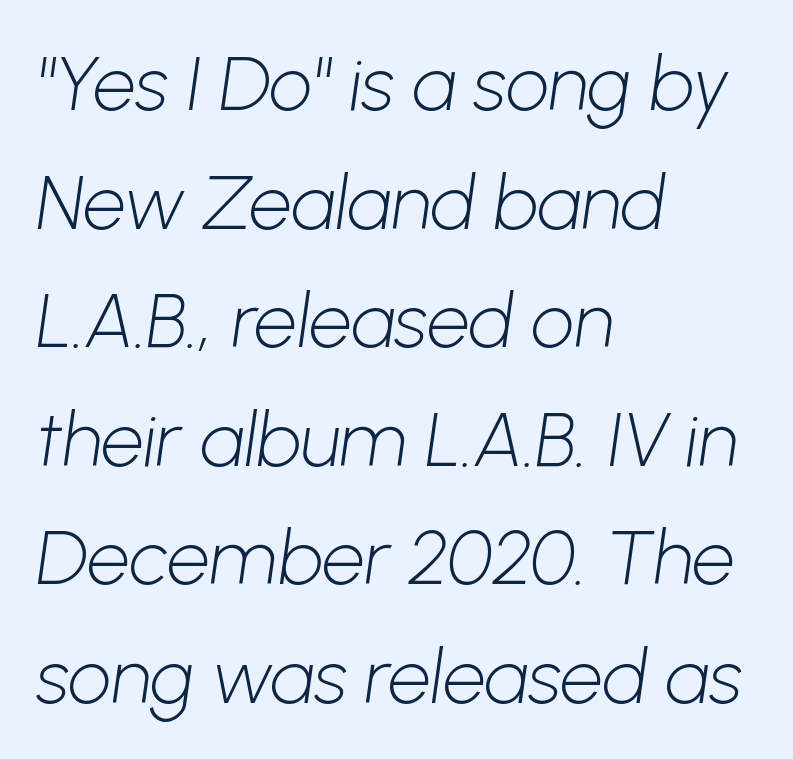
{"serif": "no", "bold": "no", "weight": "light", "width": "normal", "stroke_contrast": "low", "x_height": "medium", "monospaced": "no", "underline": "no", "align": "left", "line_spacing": "normal", "line_spacing_ratio": 1.56, "letter_spacing": "normal", "letter_spacing_em": 0.0, "glyph_px": 76}
